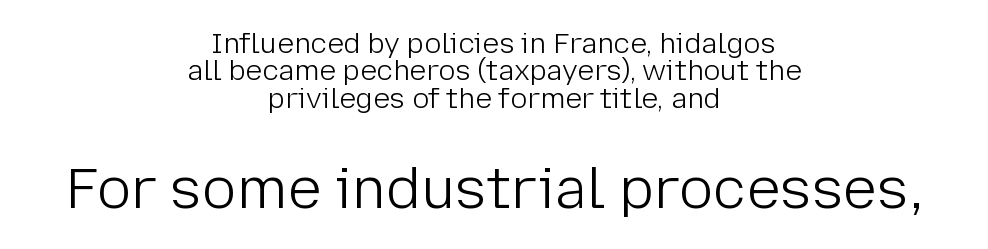
The type is set solid horizontally, with unmodified tracking. The typesetting does not lean heavy: it is not bold. Leftover space on each line is divided equally before and after the words. Font category for this specimen: sans-serif.
